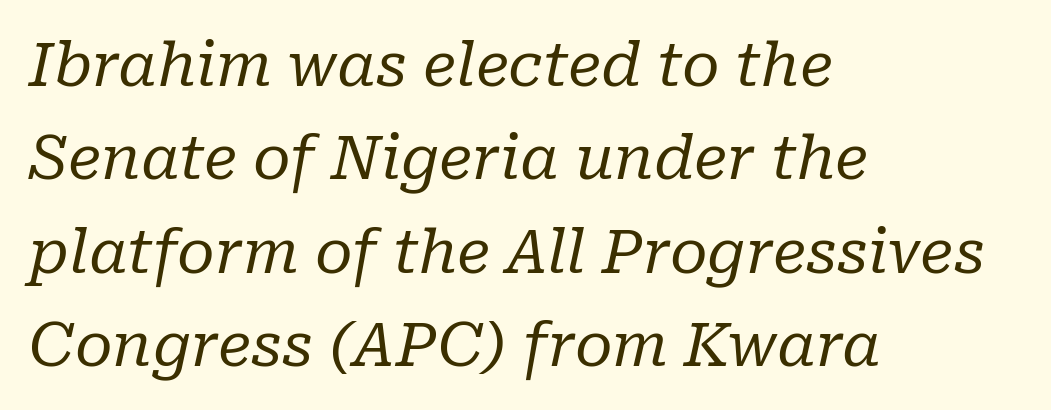
{"serif": "yes", "italic": "yes", "lean": "right", "slant_degrees": 10, "bold": "no", "weight": "regular", "width": "normal", "stroke_contrast": "low", "x_height": "medium", "monospaced": "no", "underline": "no", "align": "left", "line_spacing": "normal", "line_spacing_ratio": 1.53, "letter_spacing": "normal", "letter_spacing_em": 0.0, "glyph_px": 61}
